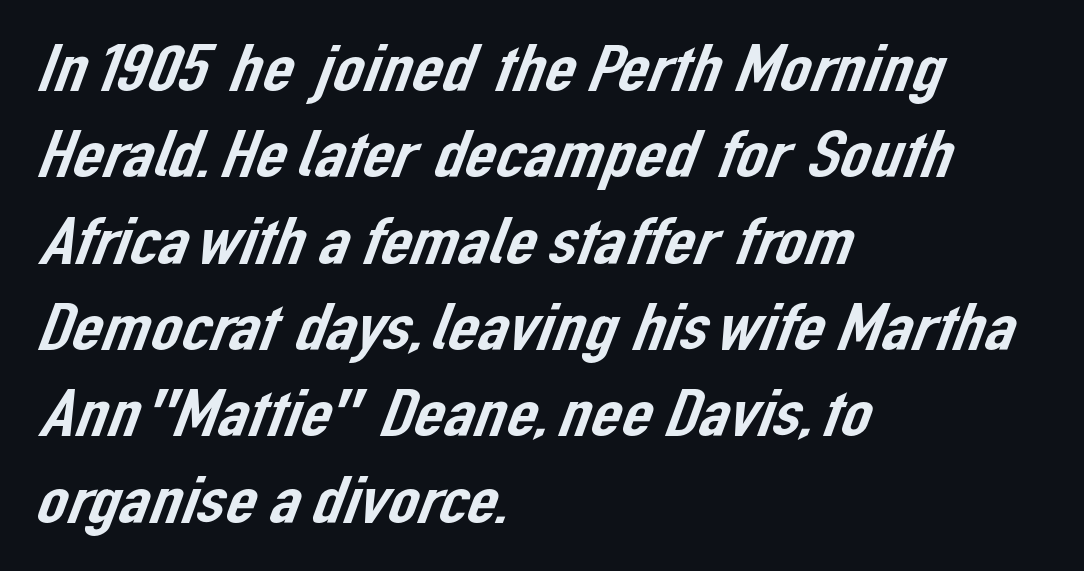
{"serif": "no", "width": "normal", "stroke_contrast": "low", "x_height": "medium", "monospaced": "no", "underline": "no", "align": "left", "line_spacing": "normal", "line_spacing_ratio": 1.27, "letter_spacing": "normal", "letter_spacing_em": 0.0, "glyph_px": 68}
